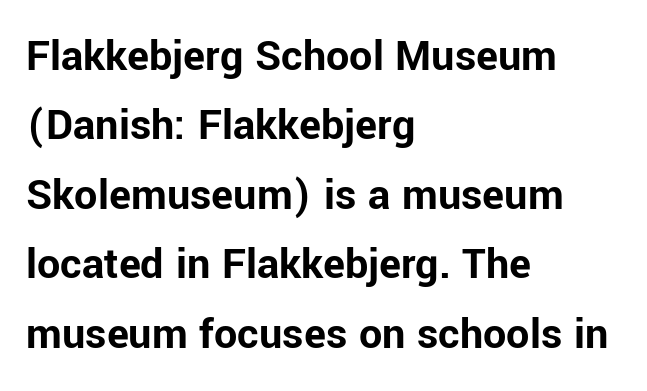
Q: Is the text bold? A: Yes.
Q: Is the text italic (slanted)? A: No, it is upright.
Q: Is the typeface a serif or a sans-serif typeface? A: Sans-serif.
Q: Is the text underlined? A: No.
Q: How is the paragraph aligned? A: Left-aligned.
Q: Is the spacing between letters normal or unusually wide? A: Normal.
Q: Is the spacing between lines tight, normal or loose? A: Normal.
Q: Width (condensed, normal, or wide)? A: Normal.
Q: Stroke contrast? A: Low.
Q: x-height? A: Medium.
Q: Monospaced? A: No.
